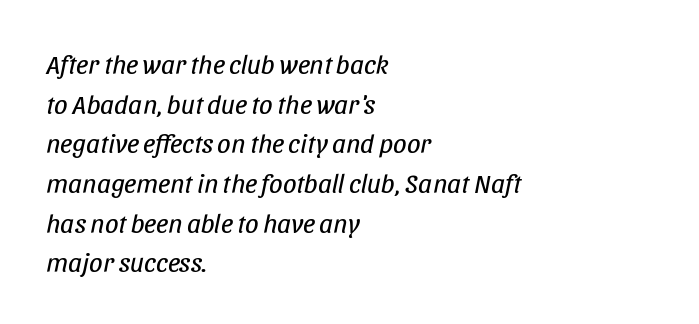
Q: Is the text bold? A: No.
Q: Is the text italic (slanted)? A: Yes, it leans right by about 11 degrees.
Q: Is the text underlined? A: No.
Q: How is the paragraph aligned? A: Left-aligned.
Q: Is the spacing between letters normal or unusually wide? A: Normal.
Q: Is the spacing between lines tight, normal or loose? A: Normal.
